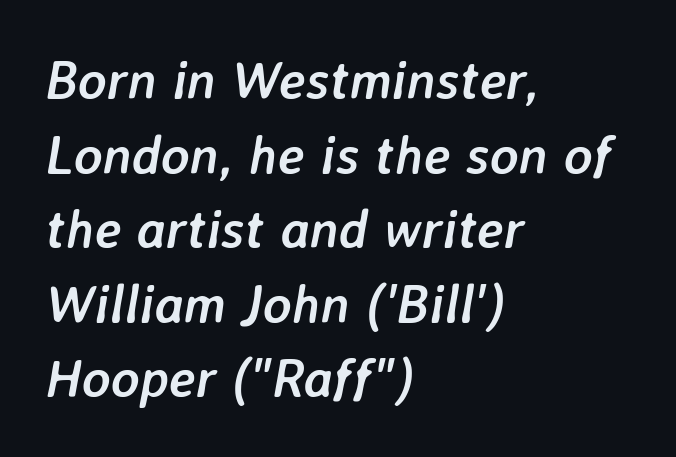
The image shows 54 px semibold type, italic (leaning right); set left-aligned, normal line spacing (1.38x), normal letter spacing, not underlined; low stroke contrast and a medium x-height.
